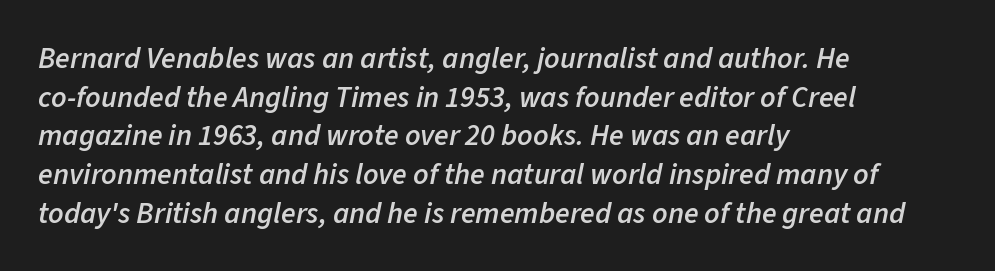
Q: Is the text bold? A: Semi-bold.
Q: Is the text italic (slanted)? A: Yes, it leans right by about 11 degrees.
Q: Is the text underlined? A: No.
Q: How is the paragraph aligned? A: Left-aligned.
Q: Is the spacing between letters normal or unusually wide? A: Normal.
Q: Is the spacing between lines tight, normal or loose? A: Normal.
Q: Width (condensed, normal, or wide)? A: Normal.
Q: Stroke contrast? A: Low.
Q: x-height? A: Medium.
Q: Monospaced? A: No.
